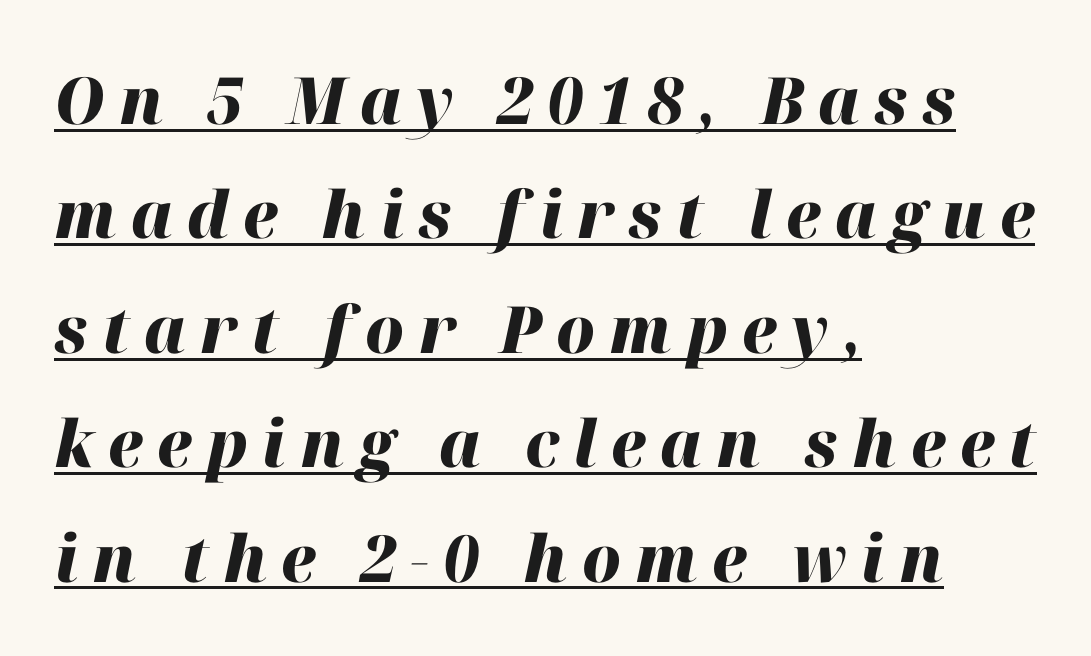
Somebody hit Ctrl+U on this one — the words are underlined. The passage shown leans; its letterforms are oblique. The text block is weighted toward the left margin, trailing off unevenly rightward. Typographic density is high because the face is bold.
